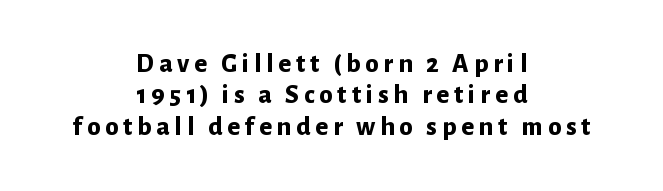
The image shows 27 px bold type, upright; set centered, line spacing 1.16x, not underlined.
